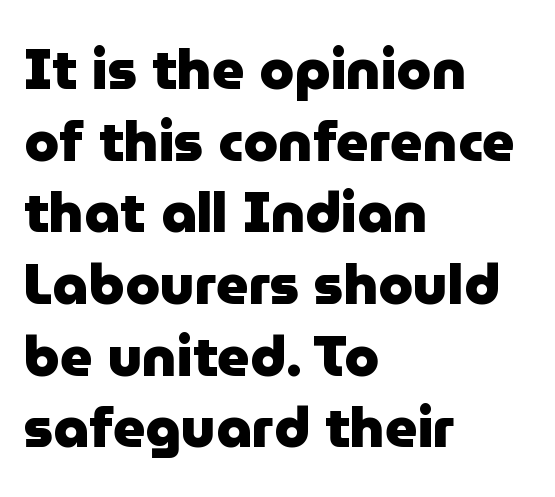
The image shows 56 px heavy sans-serif type, upright; set left-aligned, normal line spacing (1.28x), normal letter spacing, not underlined; low stroke contrast and a medium x-height.
